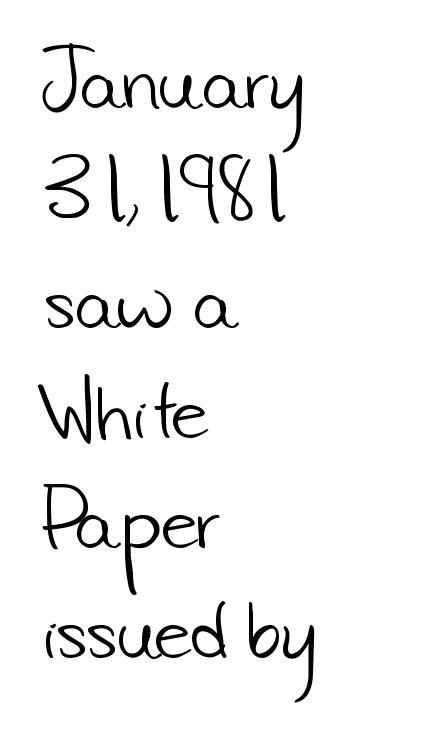
The image shows 71 px light sans-serif type; set left-aligned, normal line spacing (1.55x), normal letter spacing, not underlined; low stroke contrast and a small x-height.
